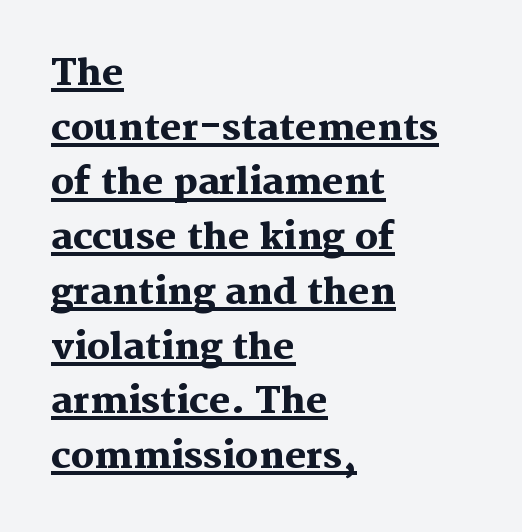
{"serif": "yes", "italic": "no", "bold": "yes", "weight": "heavy", "width": "normal", "stroke_contrast": "medium", "x_height": "medium", "monospaced": "no", "underline": "yes", "align": "left", "line_spacing": "normal", "line_spacing_ratio": 1.52, "letter_spacing": "normal", "letter_spacing_em": 0.0, "glyph_px": 36}
